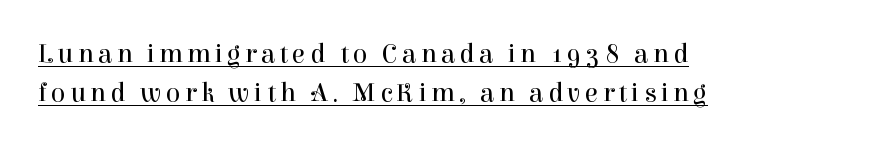
Weight: not bold — regular or lighter. Line spacing here is normal. Rendered with straight, roman letterforms. Short and long lines alike share a common starting point at left.
